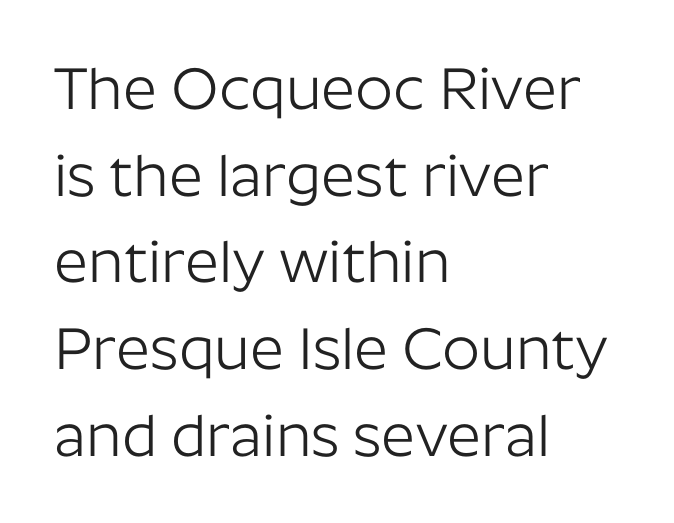
Q: Is the text bold? A: No.
Q: Is the text italic (slanted)? A: No, it is upright.
Q: Is the typeface a serif or a sans-serif typeface? A: Sans-serif.
Q: Is the text underlined? A: No.
Q: How is the paragraph aligned? A: Left-aligned.
Q: Is the spacing between letters normal or unusually wide? A: Normal.
Q: Is the spacing between lines tight, normal or loose? A: Normal.
Q: Width (condensed, normal, or wide)? A: Normal.
Q: Stroke contrast? A: Low.
Q: x-height? A: Medium.
Q: Monospaced? A: No.
